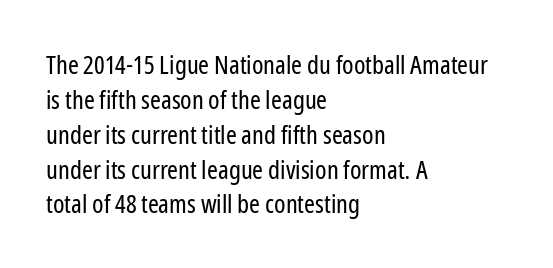
The strip under each line holds only bare page. Short note: letters normally spaced. The axis of the letterforms is exactly vertical. Line spacing here is normal. The rendering anchors every line to the left-hand side.
